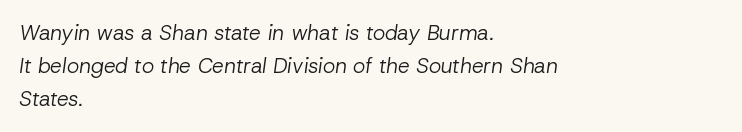
The image shows 21 px text type, italic (leaning right); set left-aligned, normal line spacing (1.57x), normal letter spacing, not underlined.
